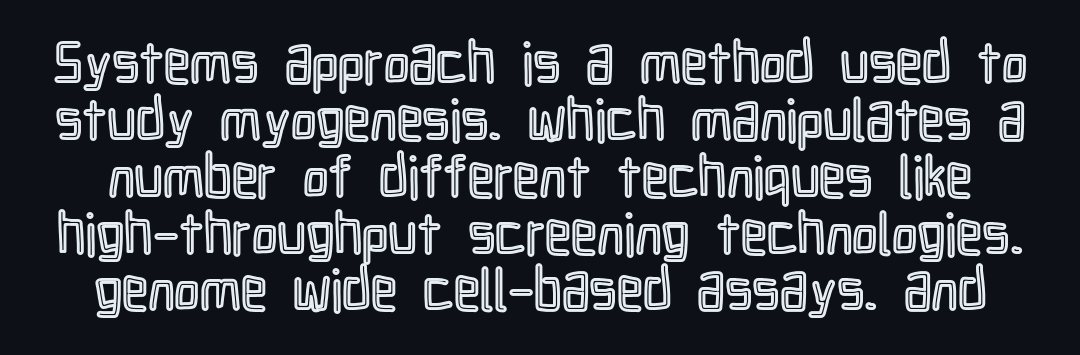
{"italic": "no", "width": "condensed", "x_height": "medium", "monospaced": "no", "underline": "no", "line_spacing": "tight", "line_spacing_ratio": 0.98, "letter_spacing": "normal", "letter_spacing_em": 0.0, "glyph_px": 58}
